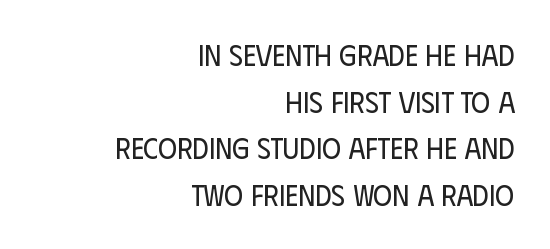
The lines are quadded right. What's the leading like? Ordinary, nothing unusual. A clean baseline with only descenders dipping below it. Weight: regular or lighter. Proportional: the letters do not fall into vertical columns. Words appear dense and cohesive because spacing is normal.
